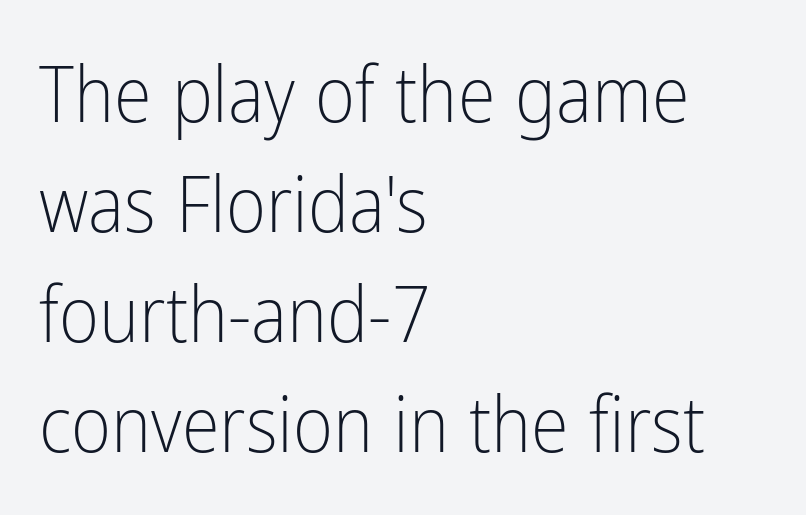
{"serif": "no", "italic": "no", "bold": "no", "weight": "light", "width": "condensed", "stroke_contrast": "low", "x_height": "medium", "monospaced": "no", "underline": "no", "align": "left", "line_spacing": "normal", "line_spacing_ratio": 1.43, "letter_spacing": "normal", "letter_spacing_em": 0.0, "glyph_px": 77}
